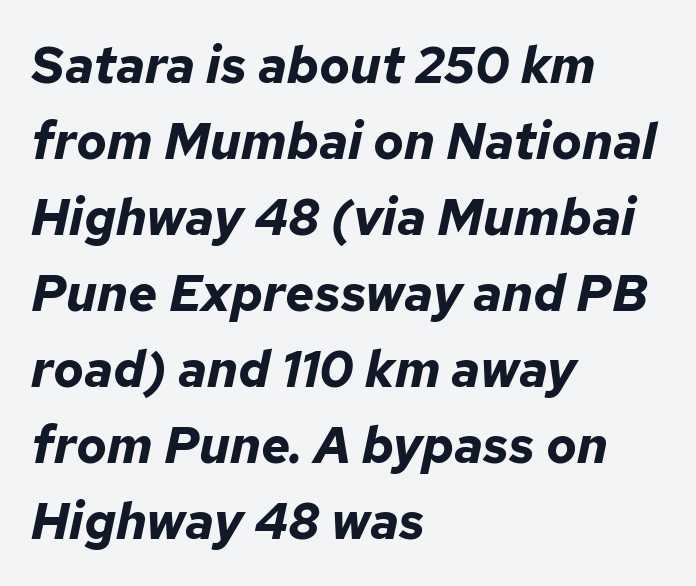
Q: Is the text bold? A: Yes.
Q: Is the text italic (slanted)? A: Yes, it leans right by about 12 degrees.
Q: Is the text underlined? A: No.
Q: How is the paragraph aligned? A: Left-aligned.
Q: Is the spacing between letters normal or unusually wide? A: Normal.
Q: Is the spacing between lines tight, normal or loose? A: Normal.
Q: Width (condensed, normal, or wide)? A: Normal.
Q: Stroke contrast? A: Low.
Q: x-height? A: Medium.
Q: Monospaced? A: No.
